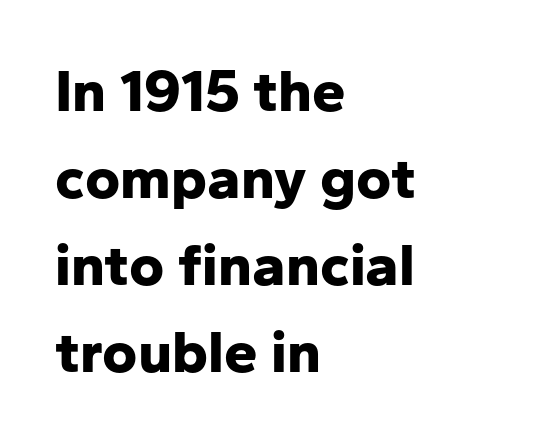
The image shows 60 px bold sans-serif type, upright; set left-aligned, normal line spacing (1.45x), normal letter spacing, not underlined; low stroke contrast and a medium x-height.
